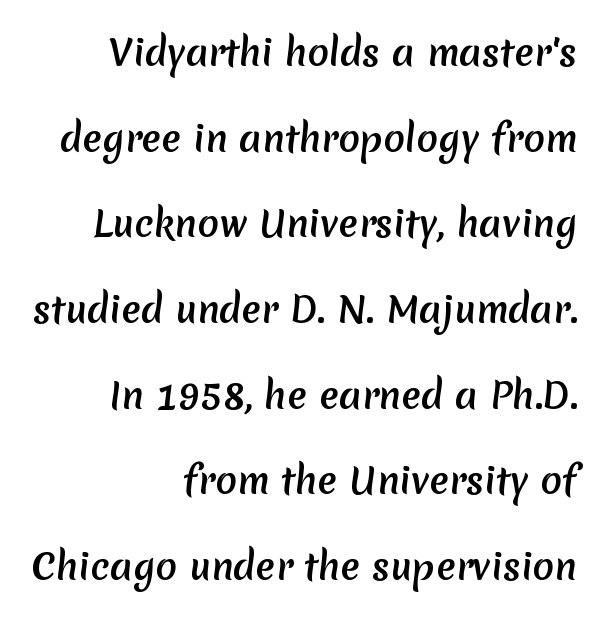
A typesetter would call this proportional, since set widths differ per character. What stands out about the letter spacing? Nothing — it is the standard amount. Descender tails drop into unmarked territory. Serif or sans? Sans — the stroke terminals are bare. The rag falls on the left side of this text block. The leading is generous, giving the passage an open texture.
